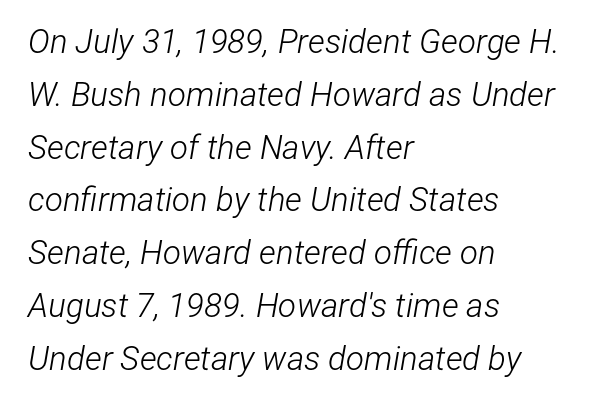
Q: Is the text bold? A: No.
Q: Is the text italic (slanted)? A: Yes, it leans right by about 12 degrees.
Q: Is the text underlined? A: No.
Q: How is the paragraph aligned? A: Left-aligned.
Q: Is the spacing between letters normal or unusually wide? A: Normal.
Q: Is the spacing between lines tight, normal or loose? A: Normal.
Q: Width (condensed, normal, or wide)? A: Condensed.
Q: Stroke contrast? A: Low.
Q: x-height? A: Medium.
Q: Monospaced? A: No.
